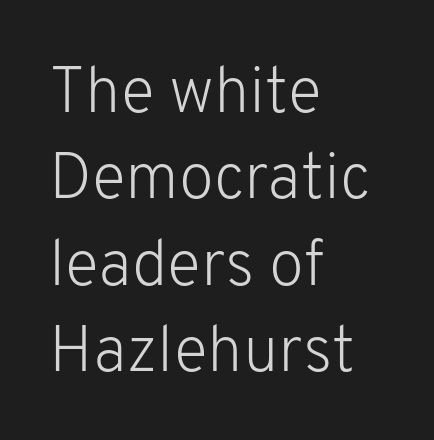
A normal amount of white space separates one row of letters from the next. Each letter keeps its own natural width here, so spacing adapts to shape. In terms of posture, this sample is upright. Note: no serifs on the glyphs. Compared with a centered layout, this one pins lines to the left instead.
